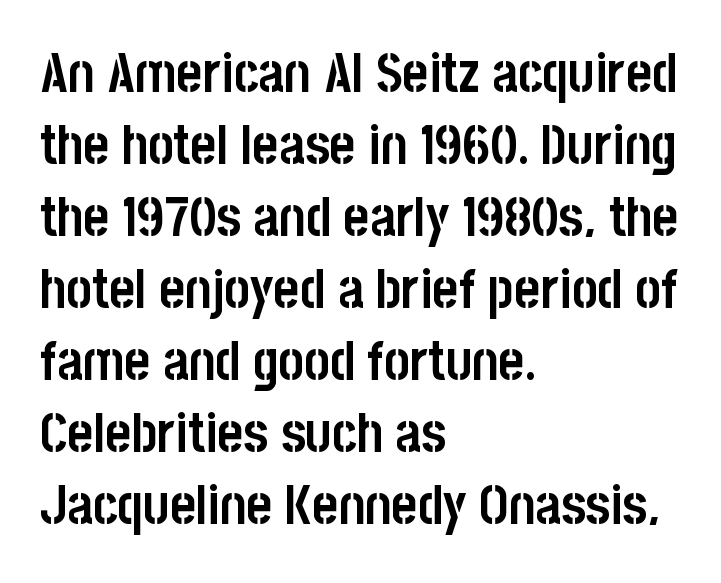
The image shows 55 px semibold, condensed sans-serif type, upright; set left-aligned, normal line spacing (1.31x), normal letter spacing, not underlined; low stroke contrast and a large x-height.
